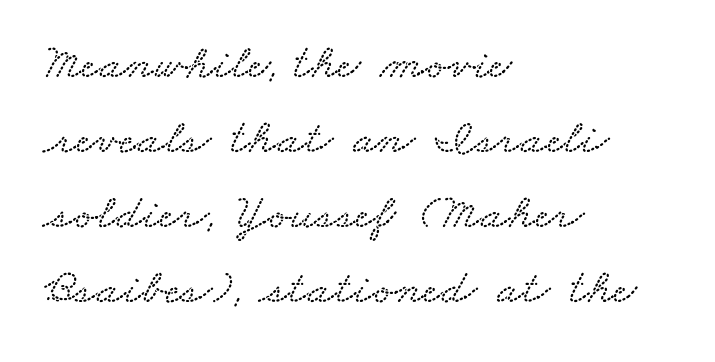
Q: Is the text underlined? A: No.
Q: How is the paragraph aligned? A: Left-aligned.
Q: Is the spacing between letters normal or unusually wide? A: Normal.
Q: Is the spacing between lines tight, normal or loose? A: Normal.
Q: Width (condensed, normal, or wide)? A: Wide.
Q: Stroke contrast? A: Low.
Q: x-height? A: Small.
Q: Monospaced? A: No.
